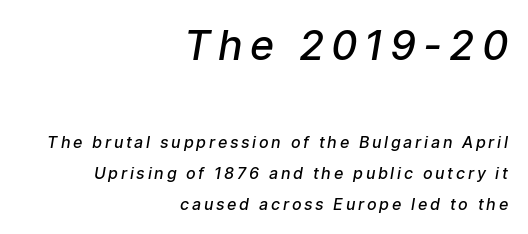
Q: Is the text bold? A: Semi-bold.
Q: Is the typeface a serif or a sans-serif typeface? A: Sans-serif.
Q: Is the text underlined? A: No.
Q: How is the paragraph aligned? A: Right-aligned.
Q: Is the spacing between lines tight, normal or loose? A: Loose.
Q: Which block of text is set in a larger size, the first (top) or the second (bottom)? A: The first (top) one.
Q: Width (condensed, normal, or wide)? A: Normal.
Q: Stroke contrast? A: Low.
Q: x-height? A: Medium.
Q: Monospaced? A: No.
